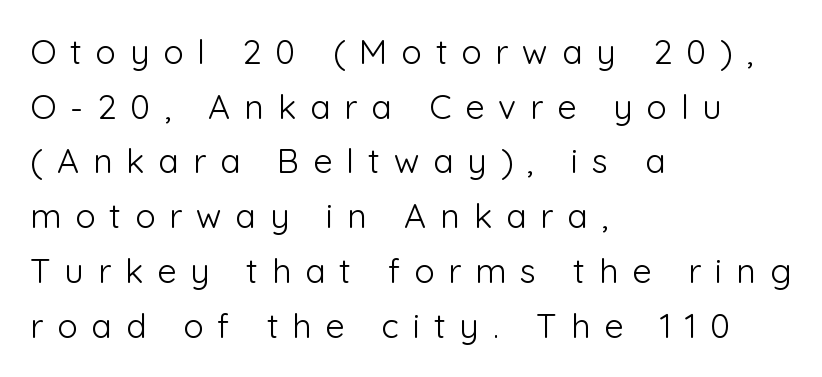
Q: Is the text bold? A: No.
Q: Is the text italic (slanted)? A: No, it is upright.
Q: Is the typeface a serif or a sans-serif typeface? A: Sans-serif.
Q: Is the text underlined? A: No.
Q: How is the paragraph aligned? A: Left-aligned.
Q: Is the spacing between letters normal or unusually wide? A: Unusually wide.
Q: Is the spacing between lines tight, normal or loose? A: Normal.
Q: Width (condensed, normal, or wide)? A: Normal.
Q: Stroke contrast? A: Low.
Q: x-height? A: Medium.
Q: Monospaced? A: No.
